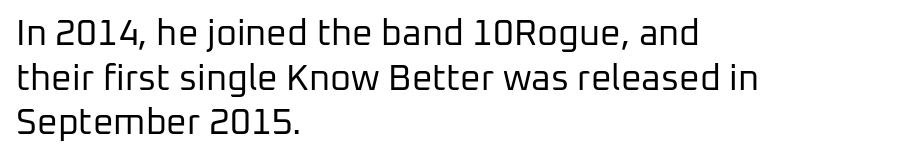
The image shows 36 px regular-weight sans-serif type, upright; set left-aligned, line spacing 1.24x, normal letter spacing, not underlined; low stroke contrast and a medium x-height.
